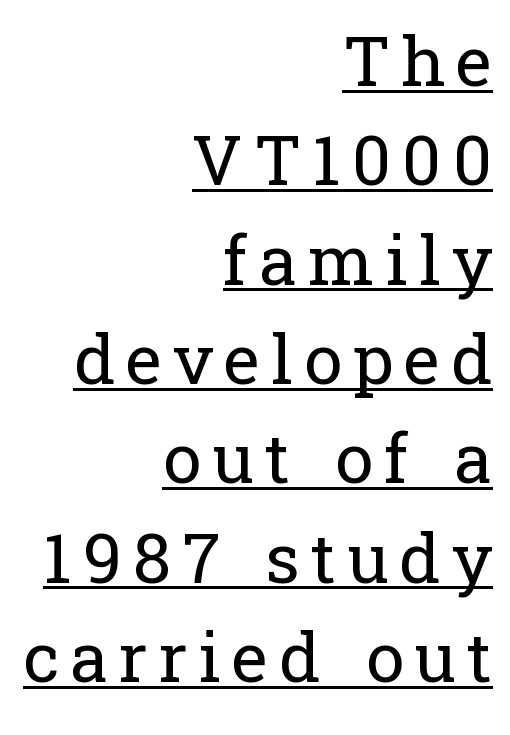
When letters stand straight like this, we call the style roman or upright. This sample uses a serif face. Vertical stems look standard width or narrower in stroke. Varying glyph widths throughout — classic text-font behaviour.
